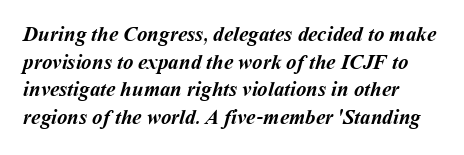
{"bold": "yes", "underline": "no", "line_spacing": "normal", "line_spacing_ratio": 1.32, "letter_spacing": "normal", "letter_spacing_em": 0.0, "glyph_px": 21}
